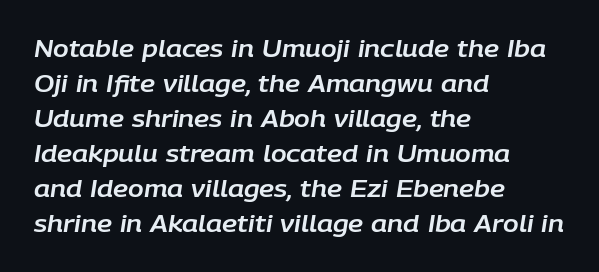
Q: Is the text italic (slanted)? A: Yes, it leans right by about 9 degrees.
Q: Is the text underlined? A: No.
Q: How is the paragraph aligned? A: Left-aligned.
Q: Is the spacing between letters normal or unusually wide? A: Normal.
Q: Is the spacing between lines tight, normal or loose? A: Normal.
